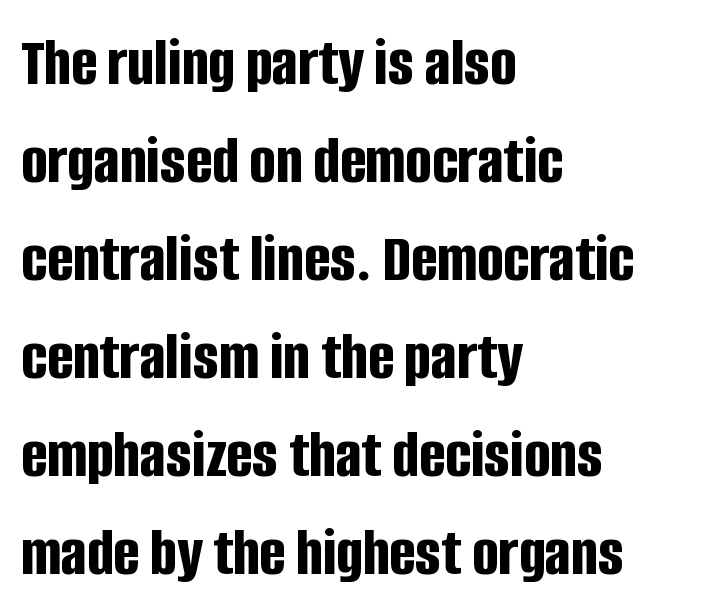
Q: Is the text bold? A: Yes.
Q: Is the text italic (slanted)? A: No, it is upright.
Q: Is the typeface a serif or a sans-serif typeface? A: Sans-serif.
Q: Is the text underlined? A: No.
Q: How is the paragraph aligned? A: Left-aligned.
Q: Is the spacing between letters normal or unusually wide? A: Normal.
Q: Is the spacing between lines tight, normal or loose? A: Normal.
Q: Width (condensed, normal, or wide)? A: Condensed.
Q: Stroke contrast? A: Low.
Q: x-height? A: Large.
Q: Monospaced? A: No.
